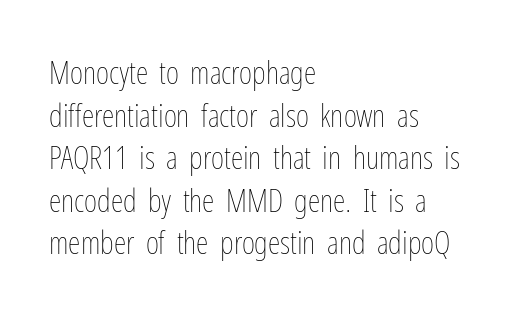
The image shows 32 px thin, condensed type, upright; set left-aligned, normal line spacing (1.33x), normal letter spacing, not underlined; low stroke contrast and a medium x-height.
